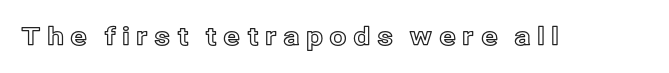
Q: Is the text italic (slanted)? A: No, it is upright.
Q: Is the text underlined? A: No.
Q: Is the spacing between letters normal or unusually wide? A: Unusually wide.
